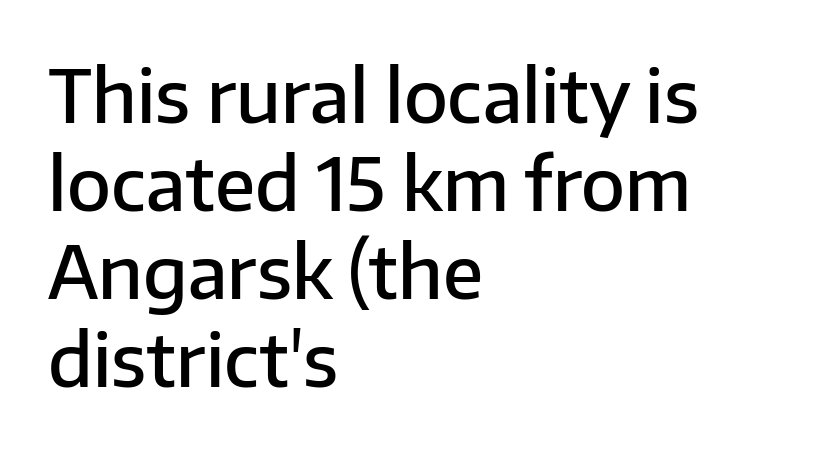
The image shows 72 px semibold sans-serif type, upright; set left-aligned, line spacing 1.22x, normal letter spacing, not underlined; low stroke contrast and a medium x-height.
